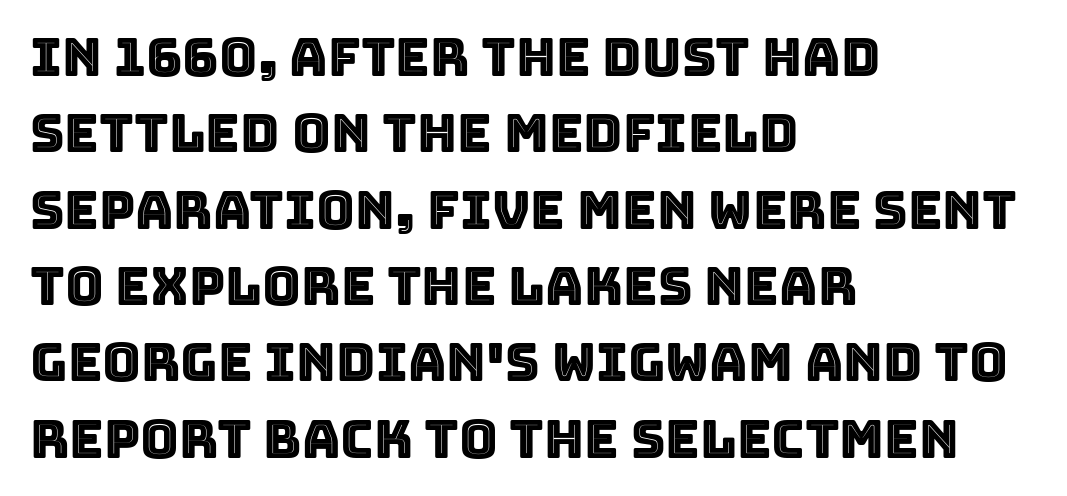
{"italic": "no", "width": "normal", "x_height": "large", "monospaced": "no", "underline": "no", "align": "left", "line_spacing": "normal", "line_spacing_ratio": 1.44, "letter_spacing": "normal", "letter_spacing_em": 0.0, "glyph_px": 53}
